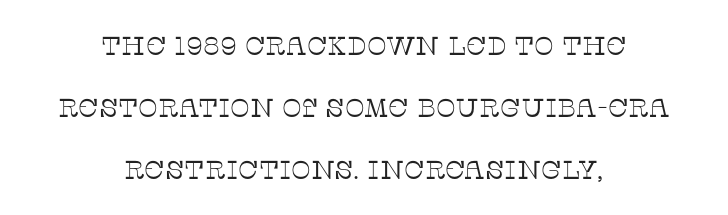
The image shows 26 px text type, upright; set centered, loose line spacing (2.39x), normal letter spacing, not underlined.
